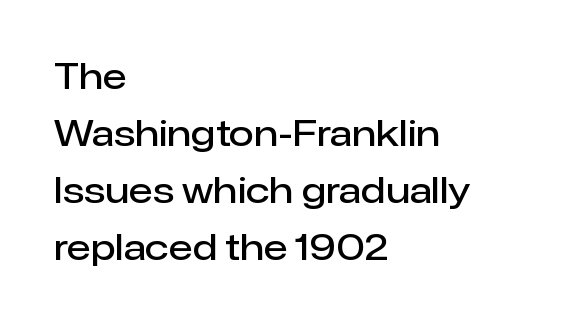
{"serif": "no", "italic": "no", "bold": "semi", "weight": "semibold", "width": "normal", "stroke_contrast": "low", "x_height": "medium", "monospaced": "no", "underline": "no", "align": "left", "line_spacing": "normal", "line_spacing_ratio": 1.58, "letter_spacing": "normal", "letter_spacing_em": 0.0, "glyph_px": 36}
